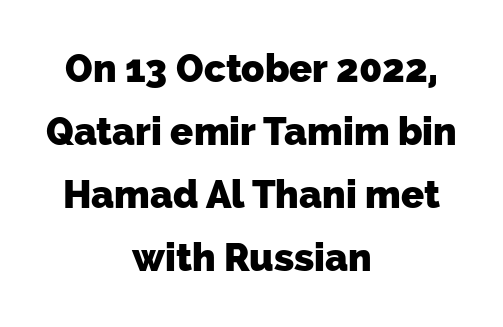
Q: Is the text bold? A: Yes.
Q: Is the typeface a serif or a sans-serif typeface? A: Sans-serif.
Q: Is the text underlined? A: No.
Q: How is the paragraph aligned? A: Centered.
Q: Is the spacing between letters normal or unusually wide? A: Normal.
Q: Is the spacing between lines tight, normal or loose? A: Normal.
Q: Width (condensed, normal, or wide)? A: Normal.
Q: Stroke contrast? A: Low.
Q: x-height? A: Medium.
Q: Monospaced? A: No.
